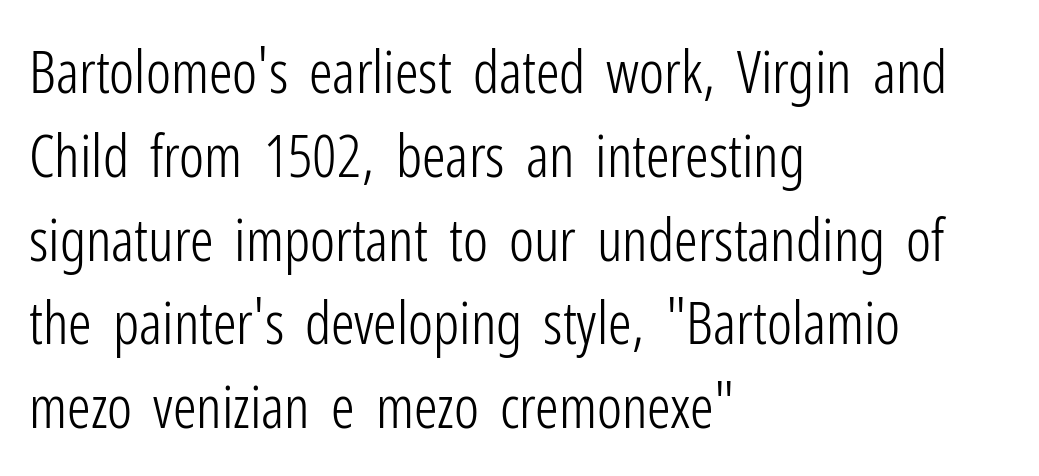
The image shows 59 px light, condensed sans-serif type, upright; set left-aligned, normal line spacing (1.42x), normal letter spacing, not underlined; low stroke contrast and a medium x-height.
